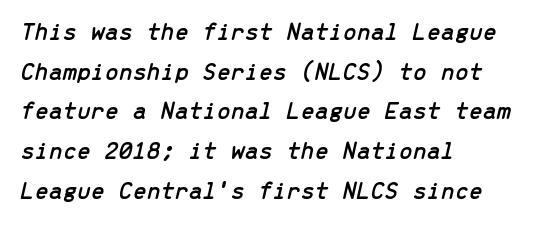
The image shows 25 px text type, italic (leaning right); set left-aligned, normal line spacing (1.59x), normal letter spacing, not underlined.
